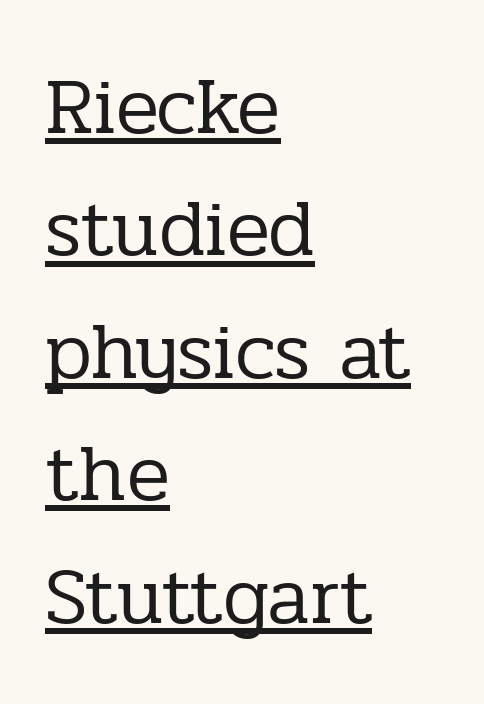
Q: Is the text bold? A: No.
Q: Is the text italic (slanted)? A: No, it is upright.
Q: Is the typeface a serif or a sans-serif typeface? A: Serif.
Q: Is the text underlined? A: Yes.
Q: How is the paragraph aligned? A: Left-aligned.
Q: Is the spacing between letters normal or unusually wide? A: Normal.
Q: Is the spacing between lines tight, normal or loose? A: Normal.
Q: Width (condensed, normal, or wide)? A: Normal.
Q: Stroke contrast? A: Low.
Q: x-height? A: Medium.
Q: Monospaced? A: No.
